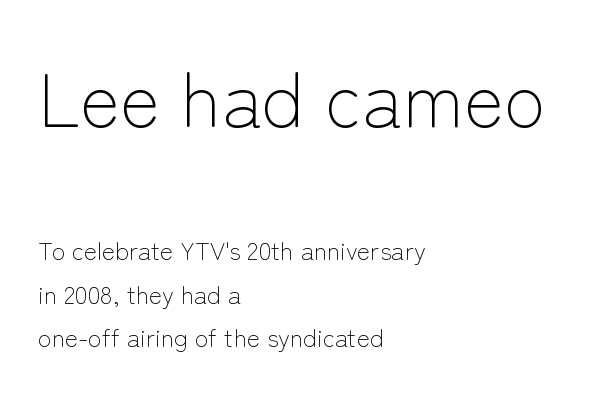
Q: Is the text bold? A: No.
Q: Is the text italic (slanted)? A: No, it is upright.
Q: Is the typeface a serif or a sans-serif typeface? A: Sans-serif.
Q: Is the text underlined? A: No.
Q: How is the paragraph aligned? A: Left-aligned.
Q: Is the spacing between letters normal or unusually wide? A: Normal.
Q: Which block of text is set in a larger size, the first (top) or the second (bottom)? A: The first (top) one.
Q: Width (condensed, normal, or wide)? A: Normal.
Q: Stroke contrast? A: Low.
Q: x-height? A: Medium.
Q: Monospaced? A: No.
